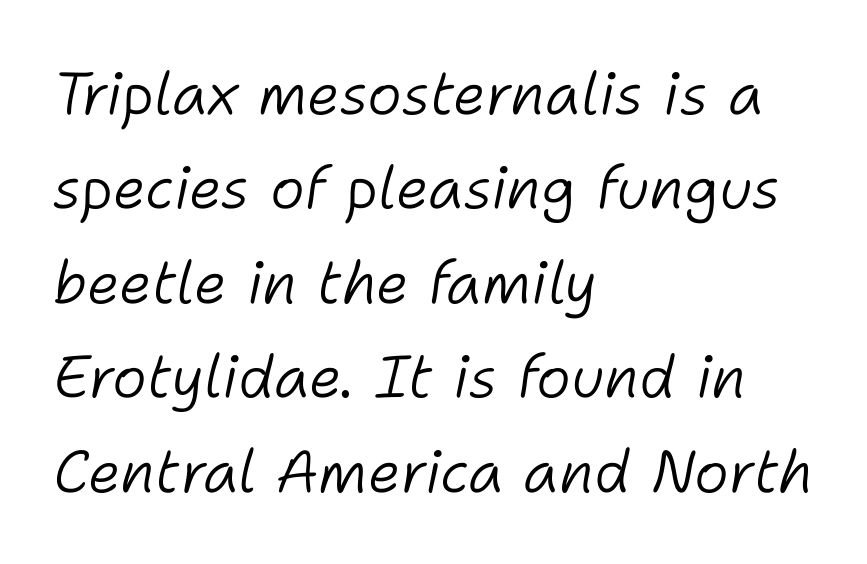
The image shows 59 px light type, italic (leaning right); set left-aligned, normal line spacing (1.6x), normal letter spacing, not underlined; low stroke contrast and a medium x-height.
